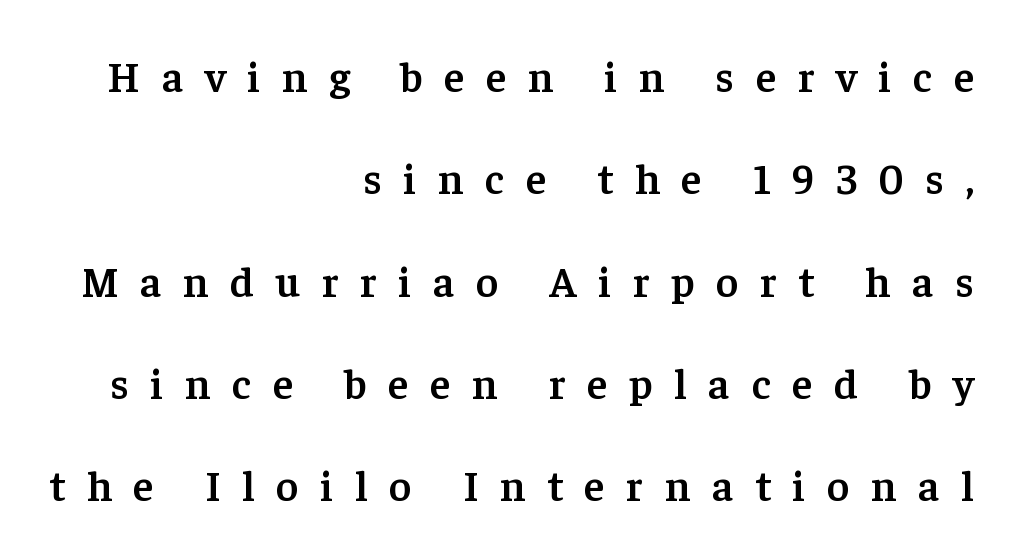
Quick note: not italic, upright. The line texture is sparse and dotted thanks to wide tracking. Character widths vary here, with narrow letters taking less room than wide ones. Horizontally, the lines are justified to the trailing edge only. Notice the strokes are somewhat thickened but not fully heavy: this is a semibold.
